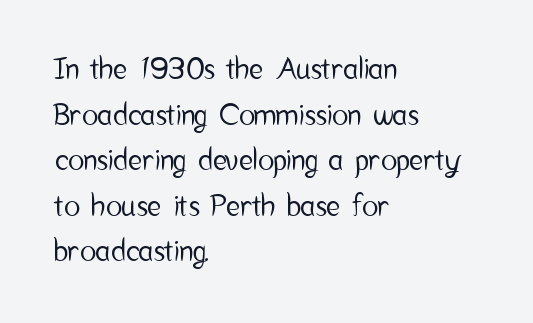
Q: Is the text italic (slanted)? A: No, it is upright.
Q: Is the typeface a serif or a sans-serif typeface? A: Sans-serif.
Q: Is the text underlined? A: No.
Q: How is the paragraph aligned? A: Left-aligned.
Q: Is the spacing between letters normal or unusually wide? A: Normal.
Q: Is the spacing between lines tight, normal or loose? A: Normal.
Q: Width (condensed, normal, or wide)? A: Condensed.
Q: Stroke contrast? A: Low.
Q: x-height? A: Medium.
Q: Monospaced? A: No.
